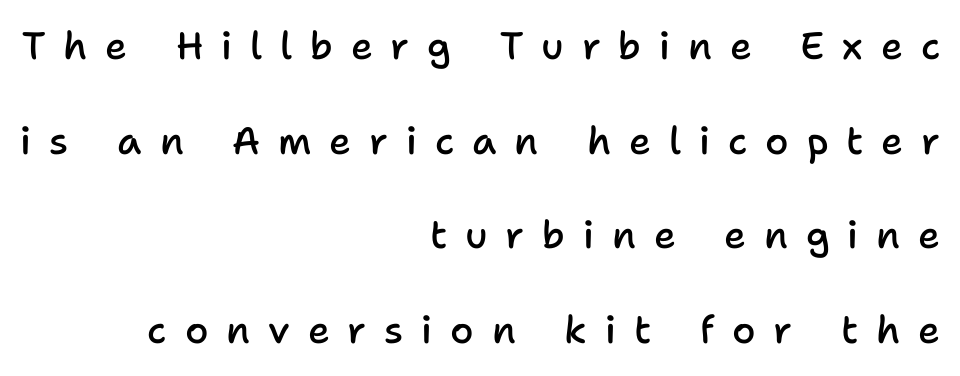
The image shows 38 px semibold sans-serif type, upright; set right-aligned, loose line spacing (2.49x), unusually wide letter spacing (+0.47 em), not underlined; low stroke contrast and a medium x-height.
